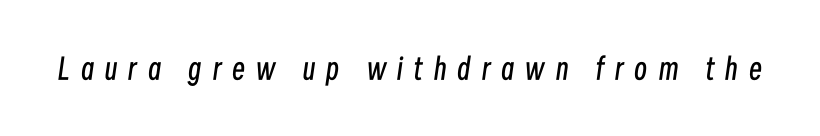
The image shows 29 px regular-weight, condensed type, italic (leaning right); set unusually wide letter spacing (+0.38 em), not underlined; low stroke contrast and a medium x-height.
